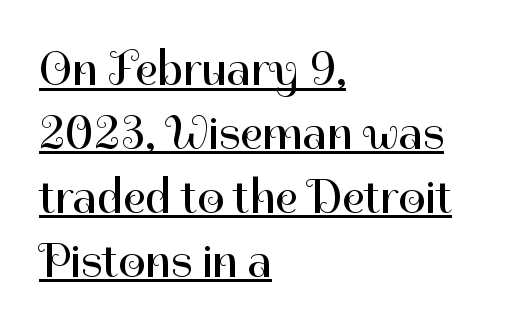
{"serif": "no", "italic": "no", "bold": "no", "weight": "regular", "width": "normal", "stroke_contrast": "high", "x_height": "medium", "monospaced": "no", "underline": "yes", "align": "left", "line_spacing": "normal", "line_spacing_ratio": 1.33, "letter_spacing": "normal", "letter_spacing_em": 0.0, "glyph_px": 48}
